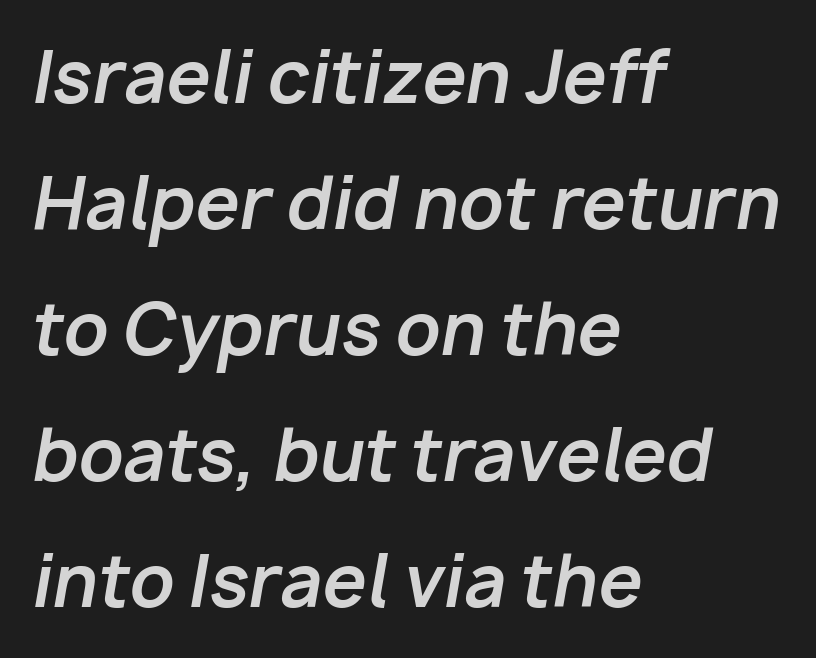
{"italic": "yes", "lean": "right", "slant_degrees": 10, "bold": "yes", "weight": "bold", "width": "normal", "stroke_contrast": "low", "x_height": "medium", "monospaced": "no", "underline": "no", "align": "left", "line_spacing_ratio": 1.8, "letter_spacing": "normal", "letter_spacing_em": 0.0, "glyph_px": 70}
